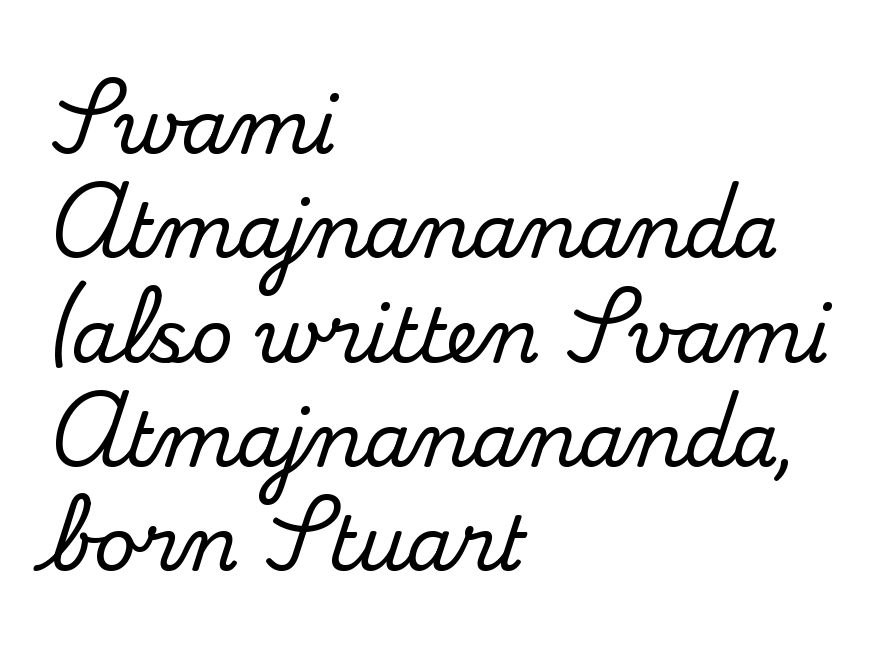
Q: Is the text italic (slanted)? A: Yes.
Q: Is the text underlined? A: No.
Q: How is the paragraph aligned? A: Left-aligned.
Q: Is the spacing between letters normal or unusually wide? A: Normal.
Q: Is the spacing between lines tight, normal or loose? A: Normal.
Q: Width (condensed, normal, or wide)? A: Normal.
Q: Stroke contrast? A: Medium.
Q: x-height? A: Small.
Q: Monospaced? A: No.
